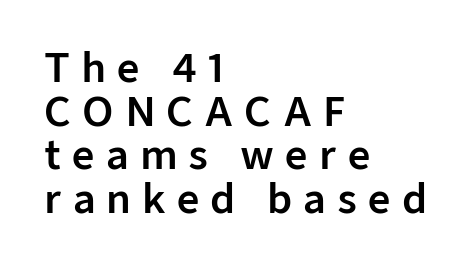
{"serif": "no", "italic": "no", "width": "normal", "stroke_contrast": "low", "x_height": "medium", "monospaced": "no", "underline": "no", "align": "left", "line_spacing": "tight", "line_spacing_ratio": 1.12, "letter_spacing": "wide", "letter_spacing_em": 0.28, "glyph_px": 39}
